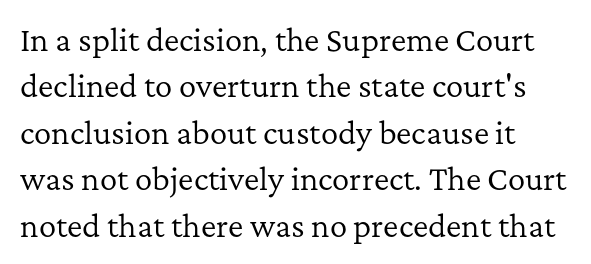
The gaps between neighbouring characters are ordinary and unremarkable. Examine the stroke ends and you'll spot serifs. Looks like regular typesetting: each glyph gets only the width it needs. The weight tops out at a normal text grade. The area under the type is left untouched. A typesetter would call this leading conventional body-copy spacing.
